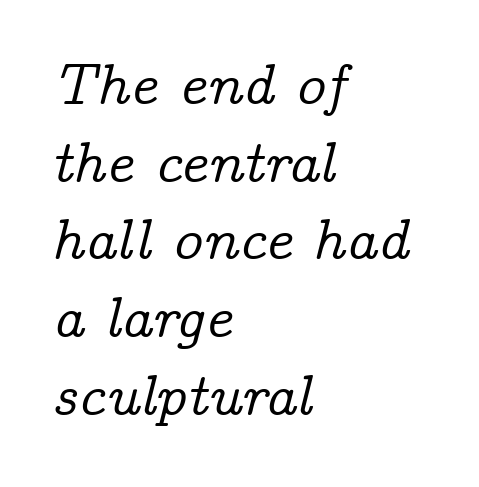
{"serif": "yes", "italic": "yes", "lean": "right", "slant_degrees": 14, "width": "normal", "stroke_contrast": "low", "x_height": "medium", "monospaced": "no", "underline": "no", "align": "left", "line_spacing": "normal", "line_spacing_ratio": 1.34, "letter_spacing": "normal", "letter_spacing_em": 0.0, "glyph_px": 58}
